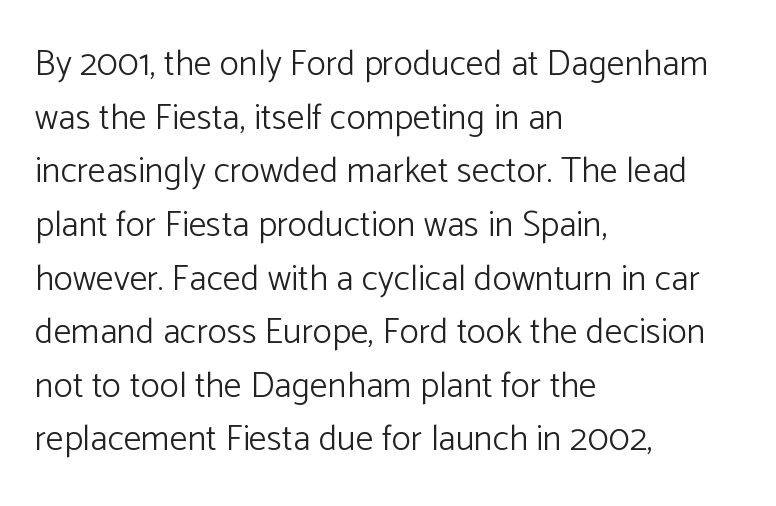
The image shows 36 px light sans-serif type, upright; set left-aligned, normal line spacing (1.49x), normal letter spacing, not underlined; low stroke contrast and a medium x-height.
